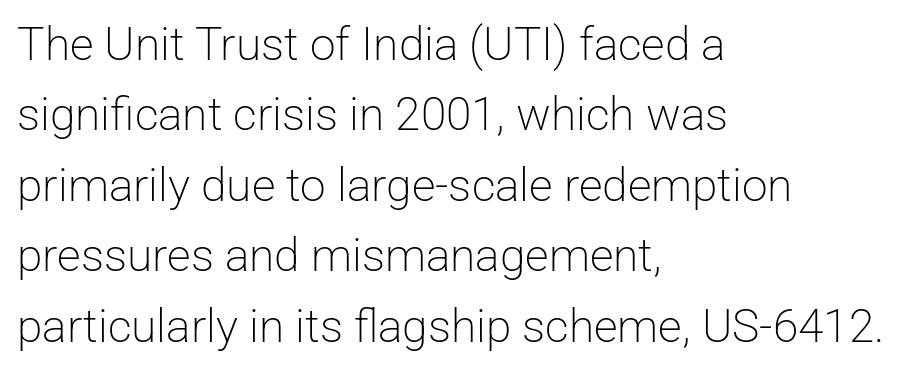
Q: Is the text bold? A: No.
Q: Is the text italic (slanted)? A: No, it is upright.
Q: Is the typeface a serif or a sans-serif typeface? A: Sans-serif.
Q: Is the text underlined? A: No.
Q: How is the paragraph aligned? A: Left-aligned.
Q: Is the spacing between letters normal or unusually wide? A: Normal.
Q: Is the spacing between lines tight, normal or loose? A: Normal.
Q: Width (condensed, normal, or wide)? A: Normal.
Q: Stroke contrast? A: Low.
Q: x-height? A: Medium.
Q: Monospaced? A: No.
